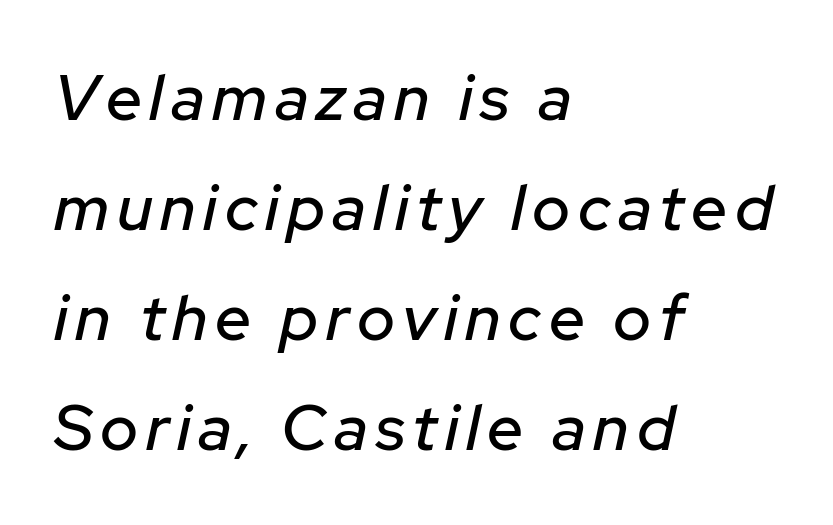
Q: Is the text italic (slanted)? A: Yes, it leans right by about 12 degrees.
Q: Is the text underlined? A: No.
Q: How is the paragraph aligned? A: Left-aligned.
Q: Width (condensed, normal, or wide)? A: Normal.
Q: Stroke contrast? A: Low.
Q: x-height? A: Medium.
Q: Monospaced? A: No.
